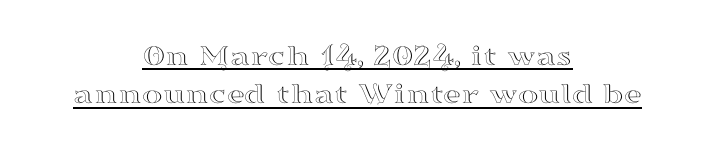
Q: Is the text italic (slanted)? A: No, it is upright.
Q: Is the typeface a serif or a sans-serif typeface? A: Serif.
Q: Is the text underlined? A: Yes.
Q: How is the paragraph aligned? A: Centered.
Q: Is the spacing between letters normal or unusually wide? A: Normal.
Q: Width (condensed, normal, or wide)? A: Wide.
Q: Stroke contrast? A: High.
Q: x-height? A: Small.
Q: Monospaced? A: No.
